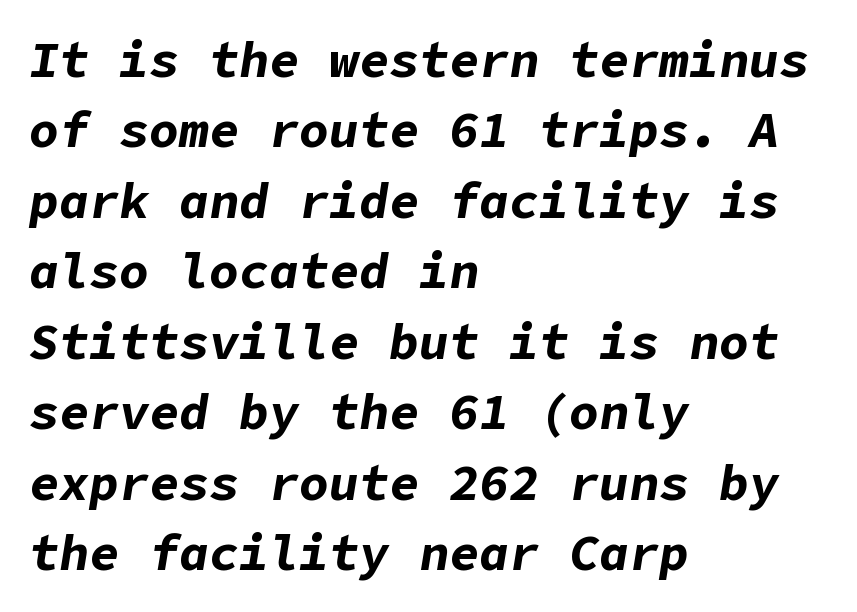
Q: Is the text bold? A: Yes.
Q: Is the text italic (slanted)? A: Yes, it leans right by about 9 degrees.
Q: Is the text underlined? A: No.
Q: How is the paragraph aligned? A: Left-aligned.
Q: Is the spacing between letters normal or unusually wide? A: Normal.
Q: Is the spacing between lines tight, normal or loose? A: Normal.
Q: Width (condensed, normal, or wide)? A: Normal.
Q: Stroke contrast? A: Low.
Q: x-height? A: Medium.
